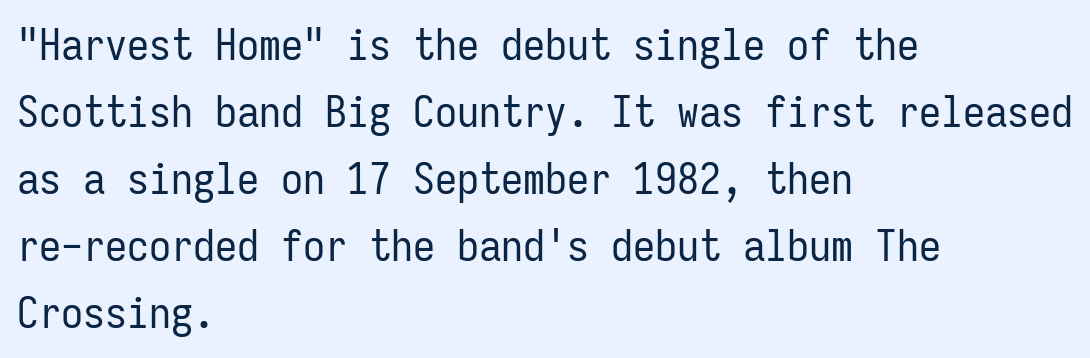
The image shows 44 px regular-weight, condensed sans-serif type, upright, monospaced; set left-aligned, normal line spacing (1.52x), normal letter spacing, not underlined; low stroke contrast and a medium x-height.
